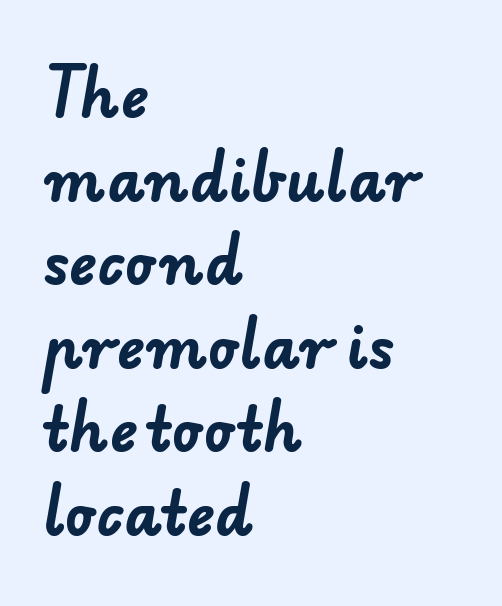
Q: Is the text bold? A: Yes.
Q: Is the typeface a serif or a sans-serif typeface? A: Sans-serif.
Q: Is the text underlined? A: No.
Q: How is the paragraph aligned? A: Left-aligned.
Q: Is the spacing between letters normal or unusually wide? A: Normal.
Q: Is the spacing between lines tight, normal or loose? A: Normal.
Q: Width (condensed, normal, or wide)? A: Normal.
Q: Stroke contrast? A: Low.
Q: x-height? A: Small.
Q: Monospaced? A: No.
